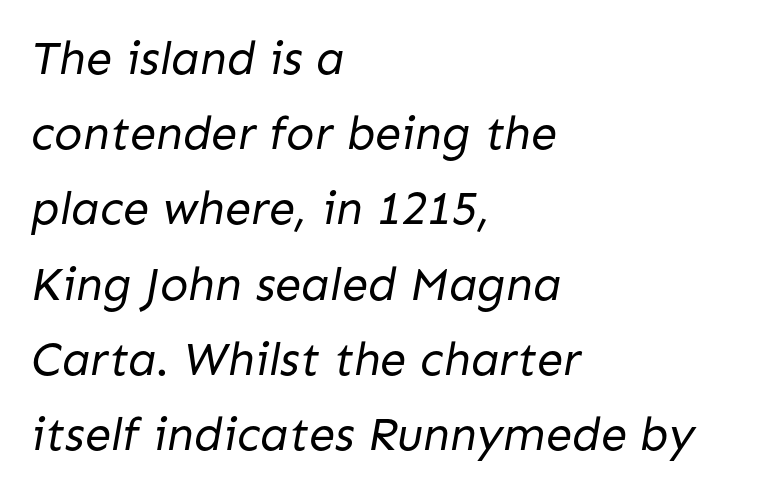
Q: Is the text bold? A: No.
Q: Is the typeface a serif or a sans-serif typeface? A: Sans-serif.
Q: Is the text underlined? A: No.
Q: How is the paragraph aligned? A: Left-aligned.
Q: Is the spacing between letters normal or unusually wide? A: Normal.
Q: Is the spacing between lines tight, normal or loose? A: Normal.
Q: Width (condensed, normal, or wide)? A: Normal.
Q: Stroke contrast? A: Low.
Q: x-height? A: Medium.
Q: Monospaced? A: No.
